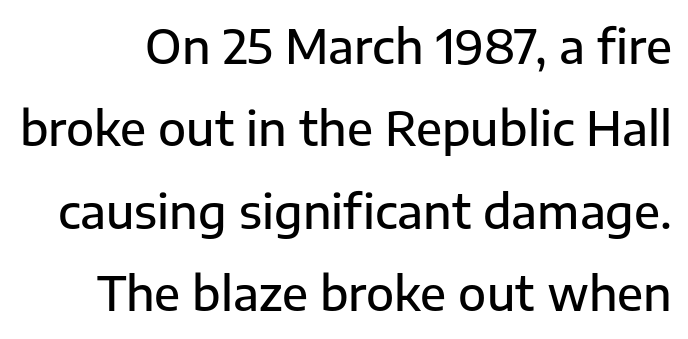
Q: Is the text bold? A: Semi-bold.
Q: Is the text italic (slanted)? A: No, it is upright.
Q: Is the typeface a serif or a sans-serif typeface? A: Sans-serif.
Q: Is the text underlined? A: No.
Q: Is the spacing between letters normal or unusually wide? A: Normal.
Q: Width (condensed, normal, or wide)? A: Normal.
Q: Stroke contrast? A: Low.
Q: x-height? A: Medium.
Q: Monospaced? A: No.
